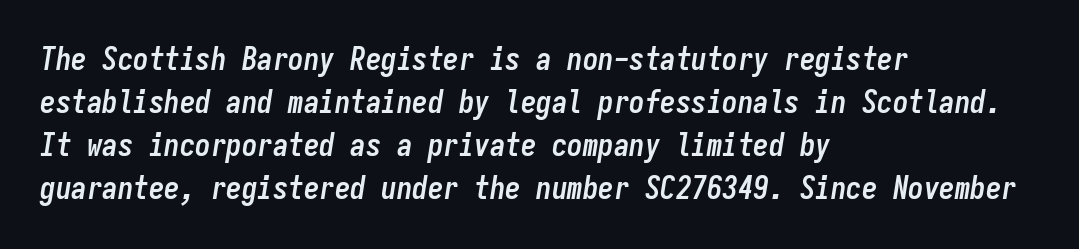
The image shows 31 px semibold, condensed type, italic (leaning right), monospaced; set left-aligned, normal line spacing (1.39x), normal letter spacing, not underlined; low stroke contrast and a medium x-height.
